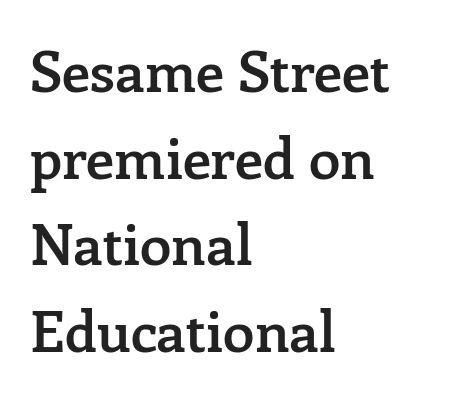
Line starts are locked; line ends wander. Line spacing here is normal. Each letter keeps its own natural width here, so spacing adapts to shape. Here the glyphs are tracked normally, forming tight word shapes. Notice how the stems are strictly vertical — no italics here.
